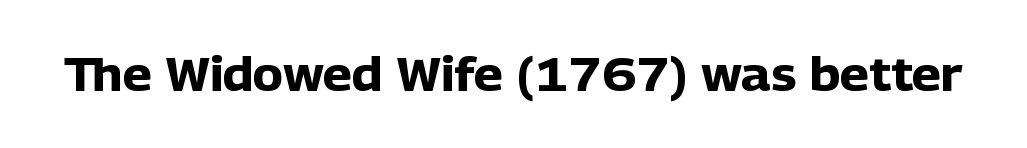
{"serif": "no", "italic": "no", "bold": "yes", "weight": "heavy", "width": "normal", "stroke_contrast": "low", "x_height": "medium", "monospaced": "no", "underline": "no", "letter_spacing": "normal", "letter_spacing_em": 0.0, "glyph_px": 46}
